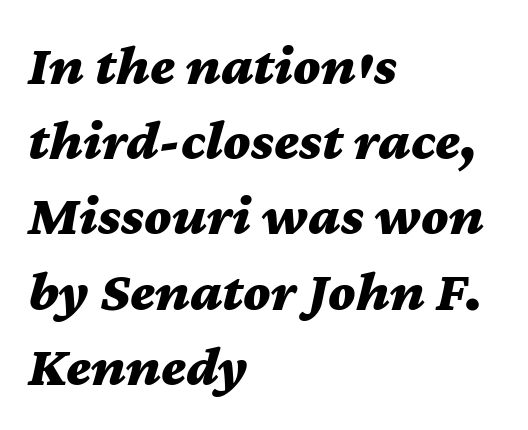
Q: Is the text bold? A: Yes.
Q: Is the text italic (slanted)? A: Yes, it leans right by about 12 degrees.
Q: Is the text underlined? A: No.
Q: How is the paragraph aligned? A: Left-aligned.
Q: Is the spacing between letters normal or unusually wide? A: Normal.
Q: Is the spacing between lines tight, normal or loose? A: Normal.
Q: Width (condensed, normal, or wide)? A: Wide.
Q: Stroke contrast? A: Medium.
Q: x-height? A: Medium.
Q: Monospaced? A: No.
